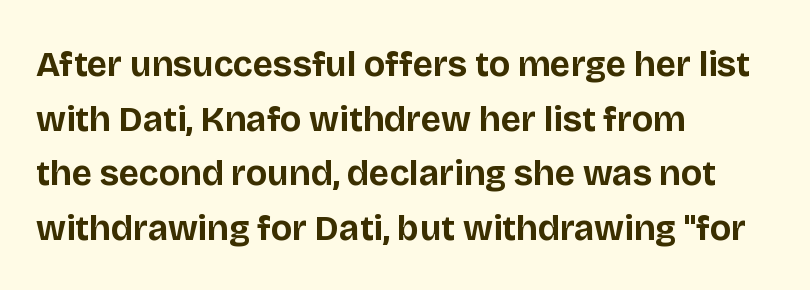
{"serif": "no", "italic": "no", "bold": "yes", "weight": "bold", "width": "normal", "stroke_contrast": "low", "x_height": "large", "monospaced": "no", "underline": "no", "align": "left", "line_spacing": "normal", "line_spacing_ratio": 1.56, "letter_spacing": "normal", "letter_spacing_em": 0.0, "glyph_px": 35}
